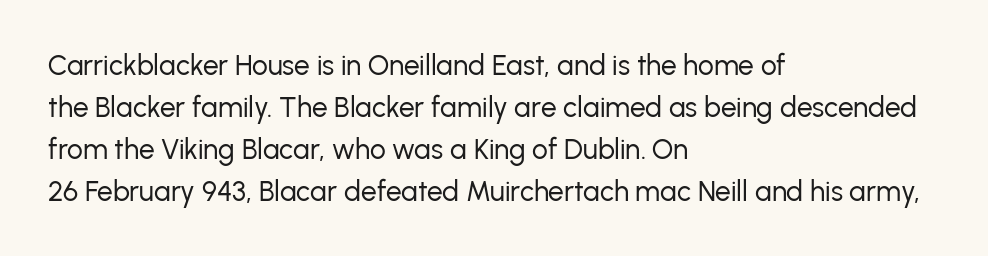
The horizontal fit of the characters is conventional and even. Unlike a traditional serif, this face leaves its strokes unadorned. You could not count columns in this text — the font is proportionally spaced. Italic? Not at all — the glyphs are vertical. The face looks like a standard text weight, possibly lighter.
